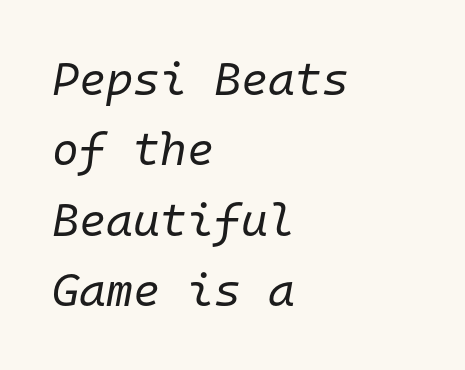
Line beginnings align vertically; line endings do not. Summary of vertical rhythm: regular, with standard interline spacing. These lines are rendered in a fixed-pitch font. Descenders are the only things crossing below the line. Looking at the ascenders, they clearly lean.
